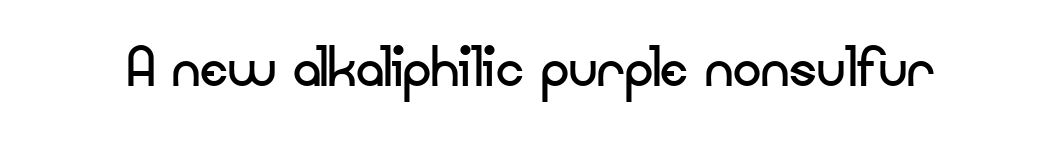
The image shows 71 px regular-weight sans-serif type, upright; set normal letter spacing, not underlined; low stroke contrast and a small x-height.
